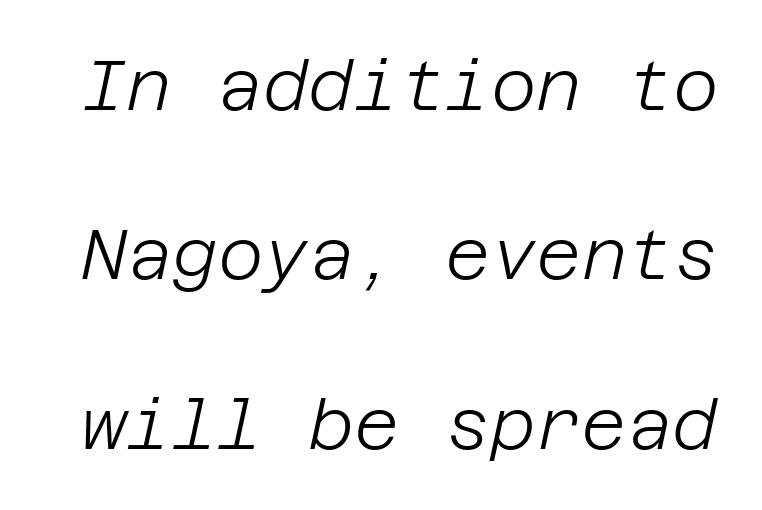
{"italic": "yes", "lean": "right", "slant_degrees": 12, "bold": "no", "weight": "light", "width": "normal", "stroke_contrast": "low", "x_height": "large", "underline": "no", "line_spacing": "loose", "line_spacing_ratio": 2.42, "letter_spacing": "normal", "letter_spacing_em": 0.0, "glyph_px": 70}
